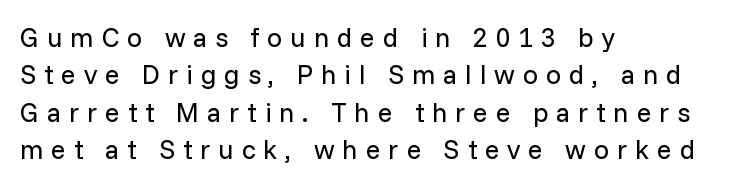
The image shows 27 px text type, upright; set left-aligned, normal line spacing (1.38x), unusually wide letter spacing (+0.29 em), not underlined.
